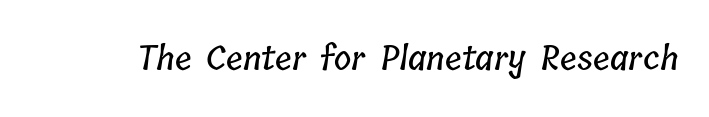
{"width": "condensed", "stroke_contrast": "low", "x_height": "medium", "monospaced": "no", "underline": "no", "letter_spacing": "normal", "letter_spacing_em": 0.0, "glyph_px": 33}
